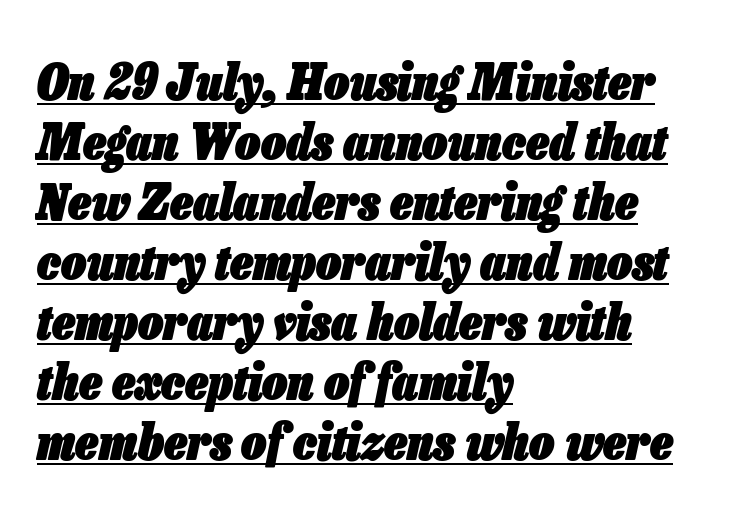
The face used here is proportionally spaced, like ordinary book or web type. The lettering tilts uniformly, giving the passage an italic look. In CSS terms this would be text-align: left. The glyphs are accompanied by a horizontal stroke just below them. What stands out about the letter spacing? Nothing — it is the standard amount. Caption: bold face, heavy strokes.
